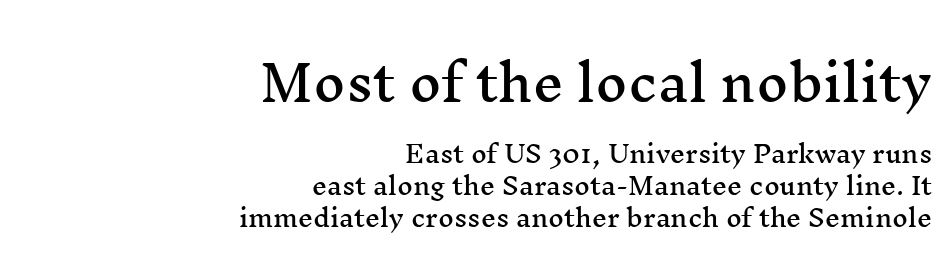
Reading down the block, your eye finds every line finishing at a fixed right position. This is serif lettering, the kind often seen in printed books. What stands out about the letter spacing? Nothing — it is the standard amount. Evenly set lines give the paragraph a standard silhouette.
